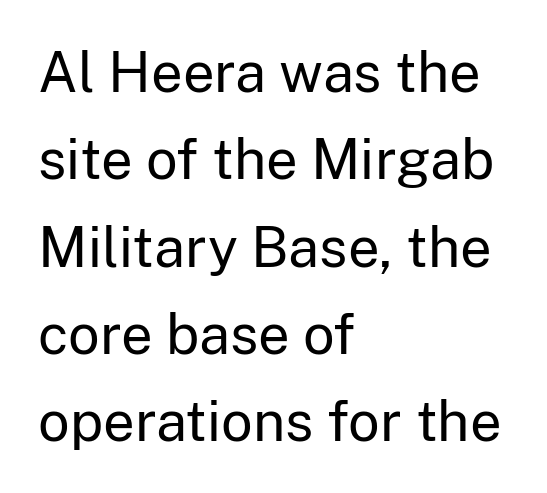
The image shows 56 px regular-weight sans-serif type, upright; set left-aligned, normal line spacing (1.56x), normal letter spacing, not underlined; low stroke contrast and a medium x-height.
